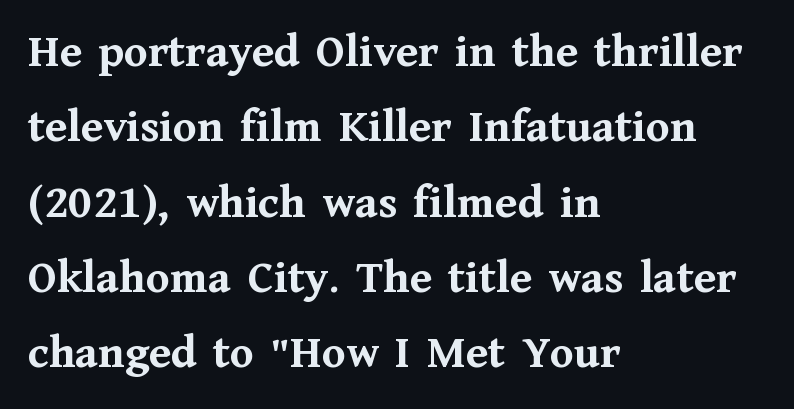
The letters stand upright; this is a roman face. Unlike a clean sans, this face finishes its strokes with serifs. The passage shown is typed in a proportional face where columns would drift. Compared with typical paragraphs, the rows here are spaced about the same.
